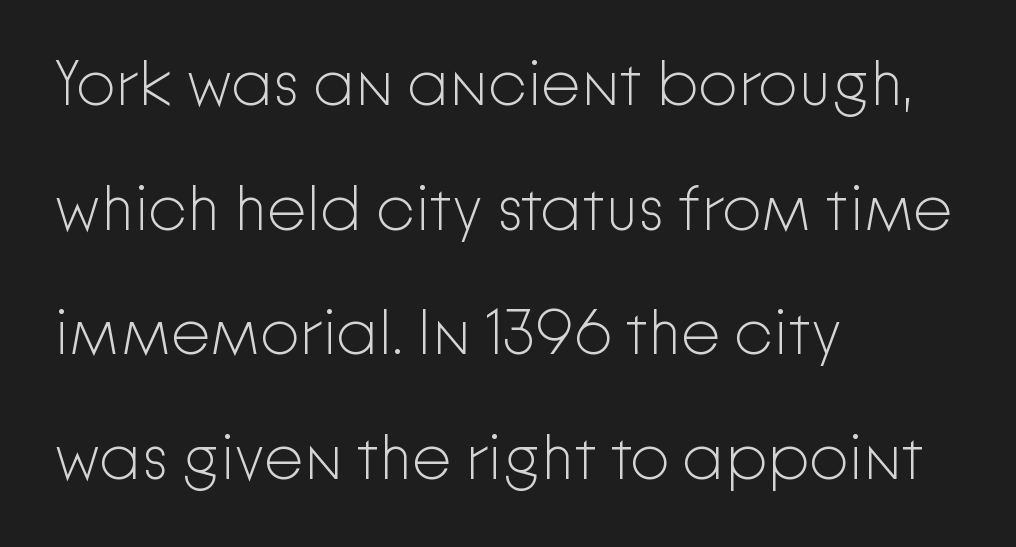
{"serif": "no", "italic": "no", "bold": "no", "weight": "light", "width": "normal", "stroke_contrast": "low", "x_height": "medium", "monospaced": "no", "underline": "no", "align": "left", "line_spacing": "loose", "line_spacing_ratio": 1.98, "letter_spacing": "normal", "letter_spacing_em": 0.0, "glyph_px": 63}
